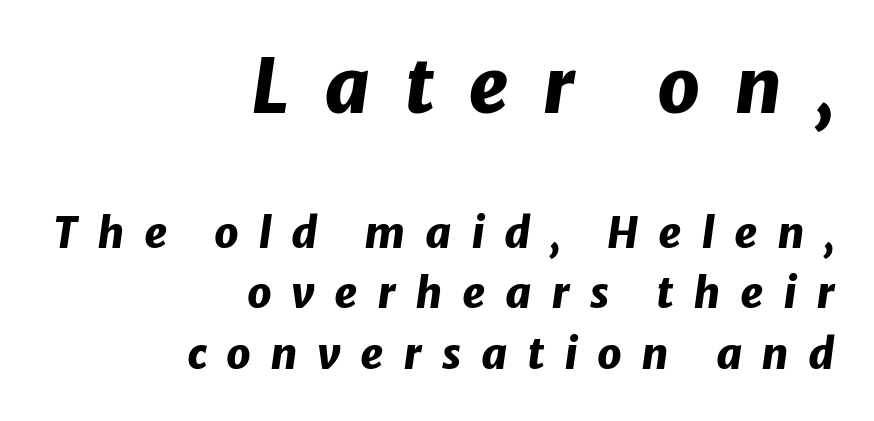
{"italic": "yes", "lean": "right", "slant_degrees": 8, "bold": "yes", "weight": "heavy", "width": "normal", "stroke_contrast": "low", "x_height": "medium", "monospaced": "no", "underline": "no", "align": "right", "line_spacing": "normal", "line_spacing_ratio": 1.41, "letter_spacing": "wide", "letter_spacing_em": 0.45, "larger_block": "first", "size_ratio": 1.74, "glyph_px": 75}
